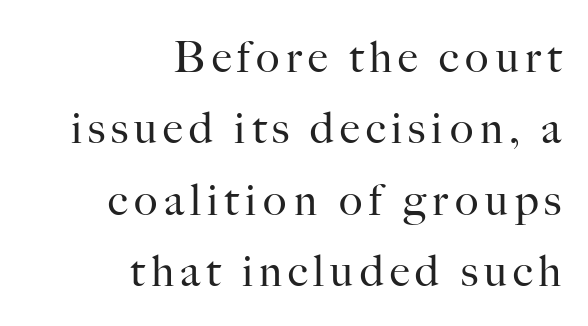
The passage shown is typeset with a serif family. Horizontally, the lines are justified to the trailing edge only. The rows are spaced the way most documents space them. The strokes are not fattened; the text isn't bold.
